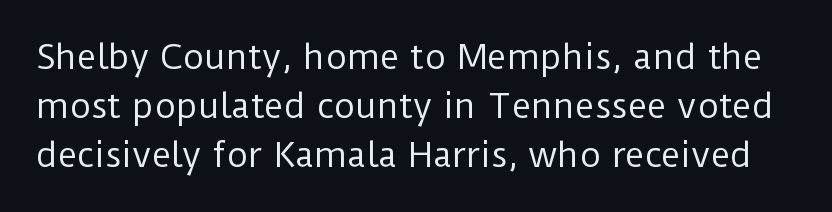
{"serif": "no", "italic": "no", "bold": "no", "weight": "regular", "width": "normal", "stroke_contrast": "low", "x_height": "medium", "monospaced": "no", "underline": "no", "line_spacing": "normal", "line_spacing_ratio": 1.48, "letter_spacing": "normal", "letter_spacing_em": 0.0, "glyph_px": 33}
